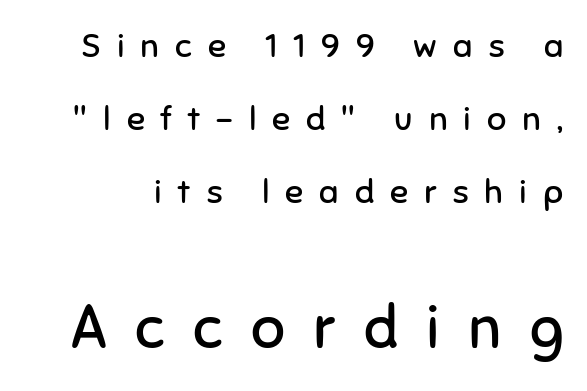
The letters are spread apart with noticeably loose tracking. In terms of posture, this sample is upright. Caption: face not bold, strokes unweighted. Plain, unruled lines of type.
